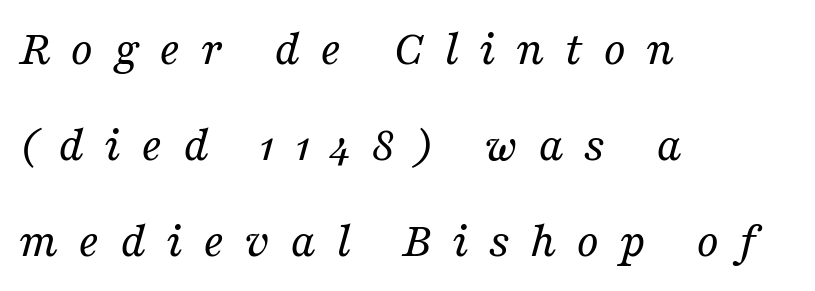
Q: Is the text bold? A: No.
Q: Is the text italic (slanted)? A: Yes, it leans right by about 16 degrees.
Q: Is the typeface a serif or a sans-serif typeface? A: Serif.
Q: Is the text underlined? A: No.
Q: How is the paragraph aligned? A: Left-aligned.
Q: Is the spacing between letters normal or unusually wide? A: Unusually wide.
Q: Is the spacing between lines tight, normal or loose? A: Loose.
Q: Width (condensed, normal, or wide)? A: Normal.
Q: Stroke contrast? A: Medium.
Q: x-height? A: Medium.
Q: Monospaced? A: No.
